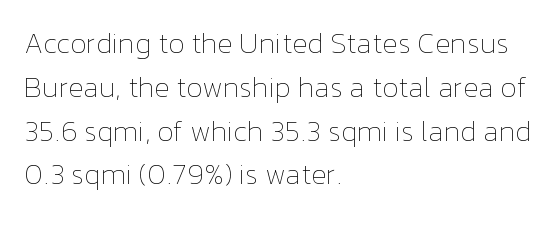
{"italic": "no", "bold": "no", "weight": "thin", "width": "normal", "stroke_contrast": "low", "x_height": "medium", "monospaced": "no", "underline": "no", "align": "left", "line_spacing": "normal", "line_spacing_ratio": 1.51, "letter_spacing": "normal", "letter_spacing_em": 0.0, "glyph_px": 29}
